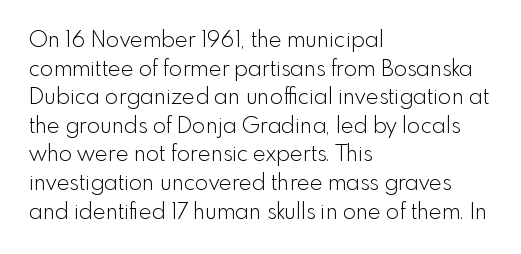
Q: Is the text bold? A: No.
Q: Is the text italic (slanted)? A: No, it is upright.
Q: Is the text underlined? A: No.
Q: How is the paragraph aligned? A: Left-aligned.
Q: Is the spacing between letters normal or unusually wide? A: Normal.
Q: Is the spacing between lines tight, normal or loose? A: Normal.
